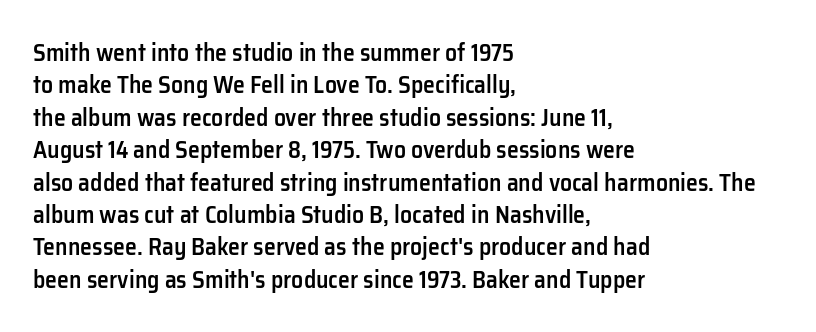
The image shows 24 px text type, upright; set left-aligned, normal line spacing (1.35x), normal letter spacing, not underlined.
